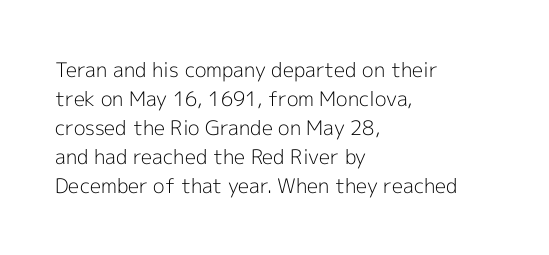
Q: Is the text bold? A: No.
Q: Is the text italic (slanted)? A: No, it is upright.
Q: Is the text underlined? A: No.
Q: How is the paragraph aligned? A: Left-aligned.
Q: Is the spacing between letters normal or unusually wide? A: Normal.
Q: Is the spacing between lines tight, normal or loose? A: Normal.
